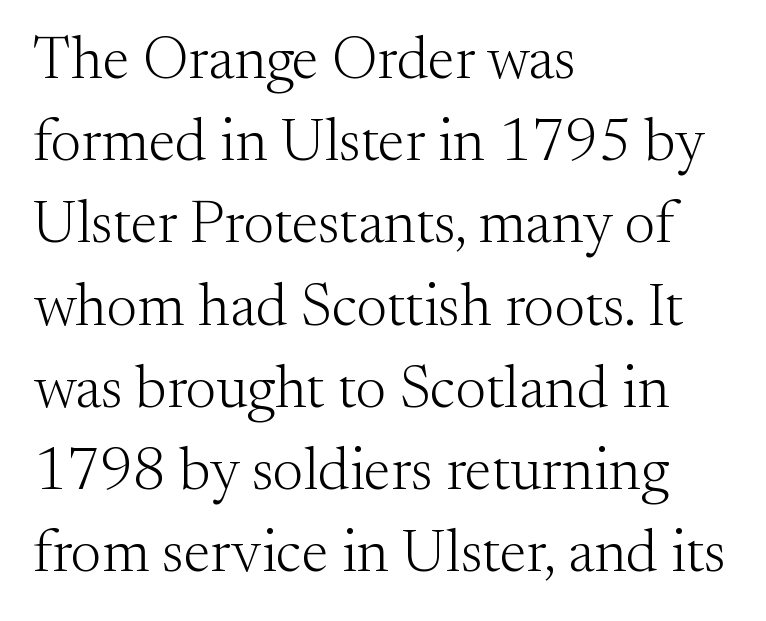
Q: Is the text bold? A: No.
Q: Is the text italic (slanted)? A: No, it is upright.
Q: Is the typeface a serif or a sans-serif typeface? A: Serif.
Q: Is the text underlined? A: No.
Q: How is the paragraph aligned? A: Left-aligned.
Q: Is the spacing between letters normal or unusually wide? A: Normal.
Q: Is the spacing between lines tight, normal or loose? A: Normal.
Q: Width (condensed, normal, or wide)? A: Normal.
Q: Stroke contrast? A: Medium.
Q: x-height? A: Small.
Q: Monospaced? A: No.
